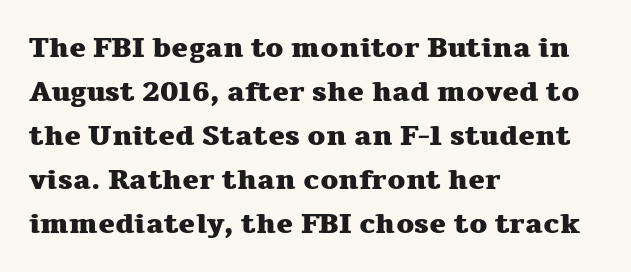
Q: Is the text bold? A: Yes.
Q: Is the text italic (slanted)? A: No, it is upright.
Q: Is the typeface a serif or a sans-serif typeface? A: Serif.
Q: Is the text underlined? A: No.
Q: How is the paragraph aligned? A: Left-aligned.
Q: Is the spacing between letters normal or unusually wide? A: Normal.
Q: Is the spacing between lines tight, normal or loose? A: Normal.
Q: Width (condensed, normal, or wide)? A: Wide.
Q: Stroke contrast? A: Medium.
Q: x-height? A: Medium.
Q: Monospaced? A: No.
